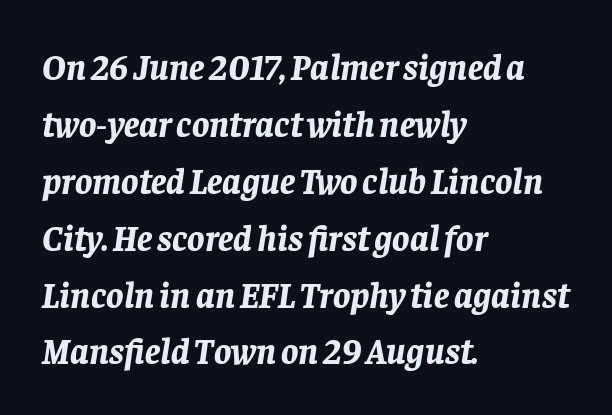
Q: Is the text bold? A: Yes.
Q: Is the text italic (slanted)? A: Yes, it leans right by about 8 degrees.
Q: Is the text underlined? A: No.
Q: How is the paragraph aligned? A: Left-aligned.
Q: Is the spacing between letters normal or unusually wide? A: Normal.
Q: Is the spacing between lines tight, normal or loose? A: Normal.
Q: Width (condensed, normal, or wide)? A: Normal.
Q: Stroke contrast? A: Low.
Q: x-height? A: Large.
Q: Monospaced? A: No.
